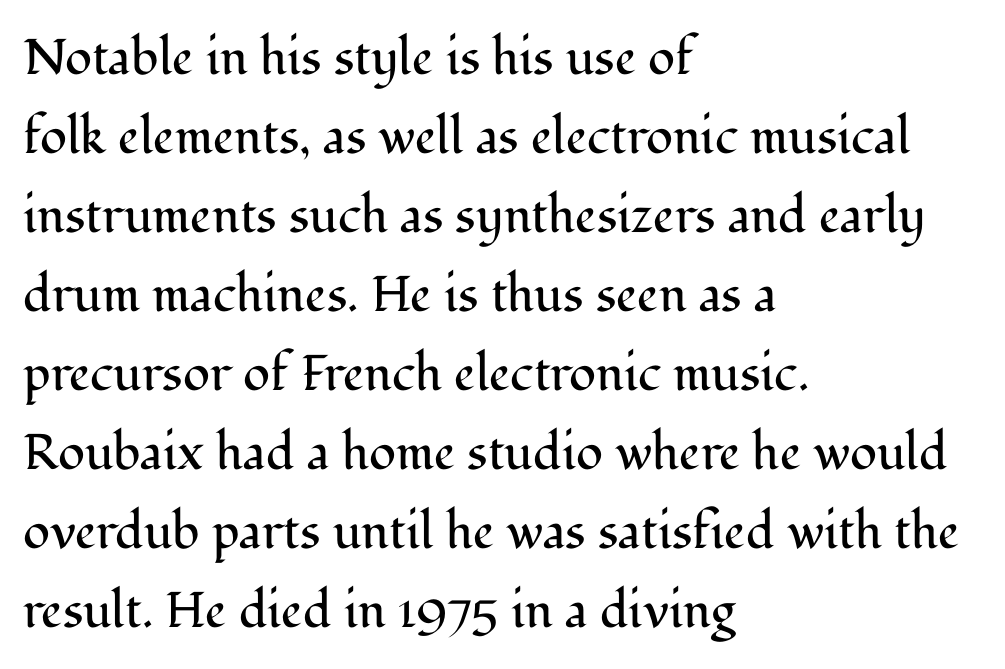
The image shows 50 px regular-weight serif type, upright; set left-aligned, normal line spacing (1.58x), normal letter spacing, not underlined; medium stroke contrast and a medium x-height.
